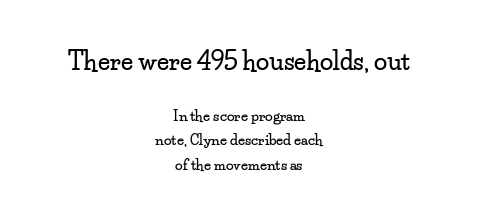
The image shows 24 px text type, upright; set centered, line spacing 1.74x, normal letter spacing, not underlined; the first (top) block is 1.71x larger.
